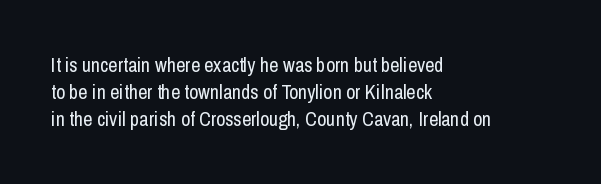
Q: Is the text bold? A: No.
Q: Is the text italic (slanted)? A: No, it is upright.
Q: Is the text underlined? A: No.
Q: How is the paragraph aligned? A: Left-aligned.
Q: Is the spacing between letters normal or unusually wide? A: Normal.
Q: Is the spacing between lines tight, normal or loose? A: Normal.
